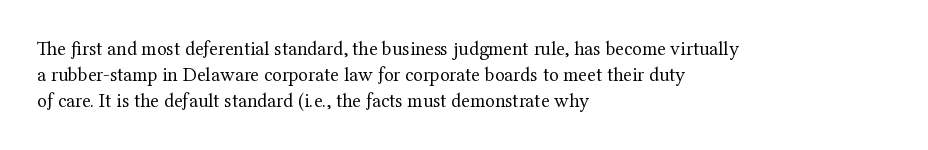
Q: Is the text bold? A: No.
Q: Is the text italic (slanted)? A: No, it is upright.
Q: Is the text underlined? A: No.
Q: How is the paragraph aligned? A: Left-aligned.
Q: Is the spacing between letters normal or unusually wide? A: Normal.
Q: Is the spacing between lines tight, normal or loose? A: Normal.
